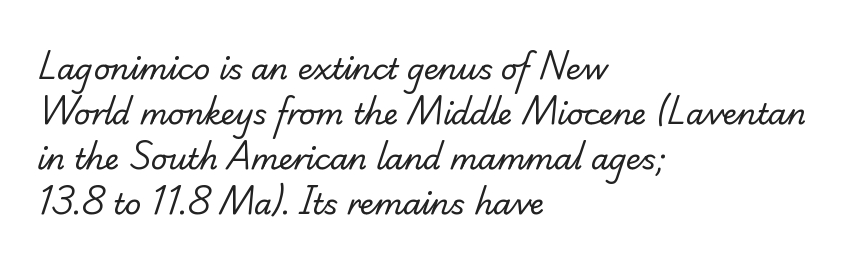
The image shows 29 px regular-weight serif type; set left-aligned, normal line spacing (1.55x), normal letter spacing, not underlined; low stroke contrast and a small x-height.
